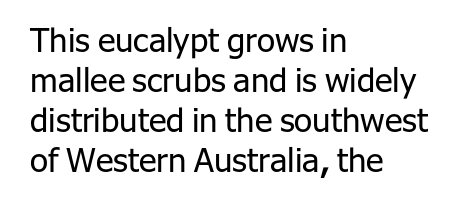
{"serif": "no", "italic": "no", "bold": "no", "weight": "regular", "width": "normal", "stroke_contrast": "low", "x_height": "medium", "monospaced": "no", "underline": "no", "align": "left", "line_spacing_ratio": 1.21, "letter_spacing": "normal", "letter_spacing_em": 0.0, "glyph_px": 33}
